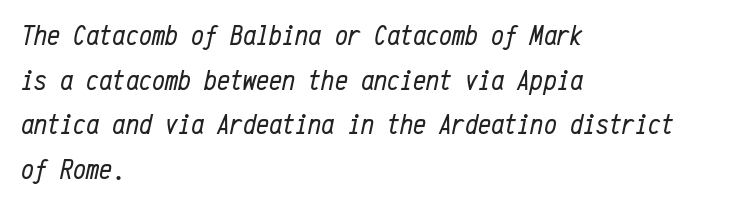
{"italic": "yes", "lean": "right", "slant_degrees": 12, "bold": "no", "weight": "regular", "width": "condensed", "stroke_contrast": "low", "x_height": "medium", "monospaced": "yes", "underline": "no", "align": "left", "line_spacing": "normal", "line_spacing_ratio": 1.54, "letter_spacing": "normal", "letter_spacing_em": 0.0, "glyph_px": 29}
